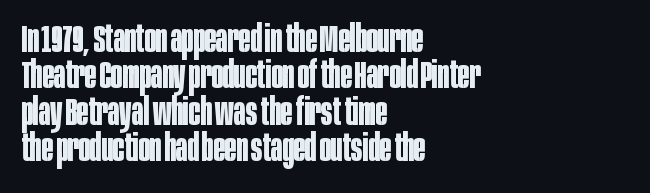
Q: Is the text bold? A: Yes.
Q: Is the text italic (slanted)? A: No, it is upright.
Q: Is the typeface a serif or a sans-serif typeface? A: Sans-serif.
Q: Is the text underlined? A: No.
Q: How is the paragraph aligned? A: Left-aligned.
Q: Is the spacing between letters normal or unusually wide? A: Normal.
Q: Is the spacing between lines tight, normal or loose? A: Tight.
Q: Width (condensed, normal, or wide)? A: Condensed.
Q: Stroke contrast? A: Low.
Q: x-height? A: Large.
Q: Monospaced? A: No.
